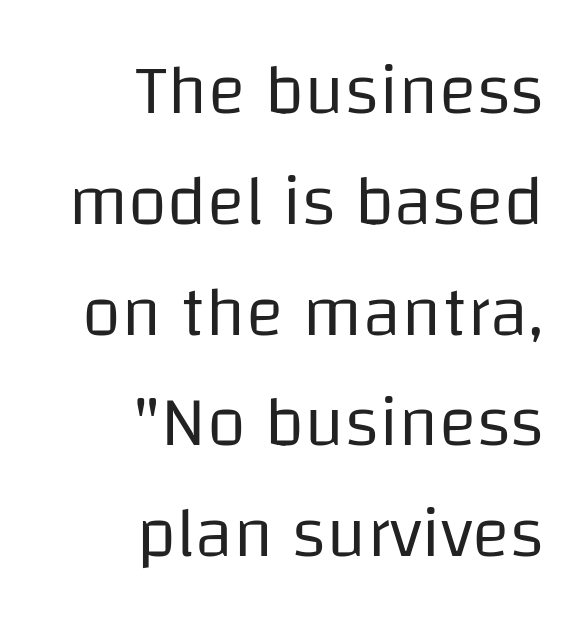
You can tell from the bare stems that sans-serif type was used. The letters stand straight up with perfectly vertical stems. Anything drawn beneath the words? Only blank space. No heavy texture on the line: the type isn't bold. These lines are set flush right with a ragged left edge. The letters advance in unequal steps, a hallmark of proportional type.
